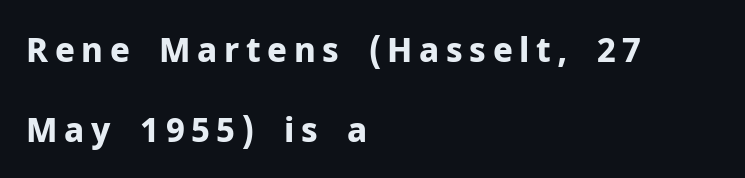
Leading is clearly above the norm, producing a sparse column. The lettering stays uniformly vertical, giving the passage a roman look. Words float on clear page, feet unadorned. There is plenty of visible air inserted between adjacent glyphs.
